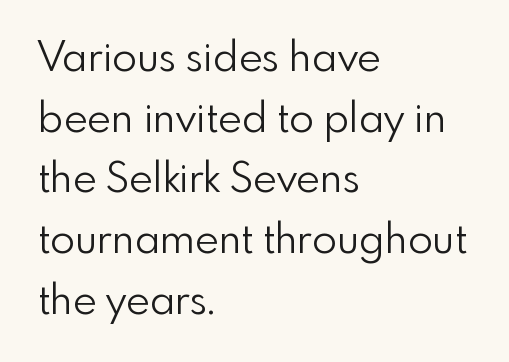
{"serif": "no", "italic": "no", "bold": "no", "weight": "light", "width": "normal", "stroke_contrast": "low", "x_height": "small", "monospaced": "no", "underline": "no", "align": "left", "line_spacing": "normal", "line_spacing_ratio": 1.48, "letter_spacing": "normal", "letter_spacing_em": 0.0, "glyph_px": 41}
